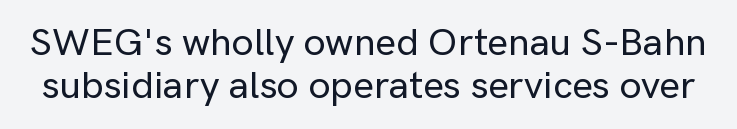
The lines are packed closely together with very little leading. The passage shown is typeset with a sans-serif family. Descenders hang freely into open space. Students, note that the glyphs here touch the page at normal intervals. Do the characters align in a grid? No, the font is proportional.
